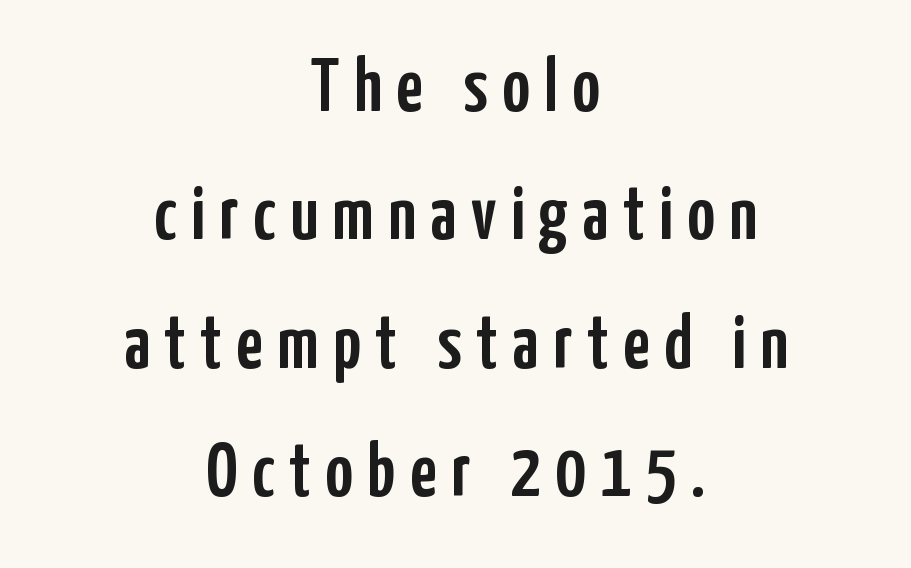
{"serif": "no", "italic": "no", "width": "condensed", "stroke_contrast": "low", "x_height": "medium", "monospaced": "no", "underline": "no", "align": "center", "line_spacing": "normal", "line_spacing_ratio": 1.69, "glyph_px": 76}
